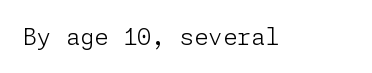
The type is set solid horizontally, with unmodified tracking. Words float on clear page, feet unadorned. A quiet, ordinary-to-light weight characterises the typeface. The type sits square on the baseline with zero lean.
